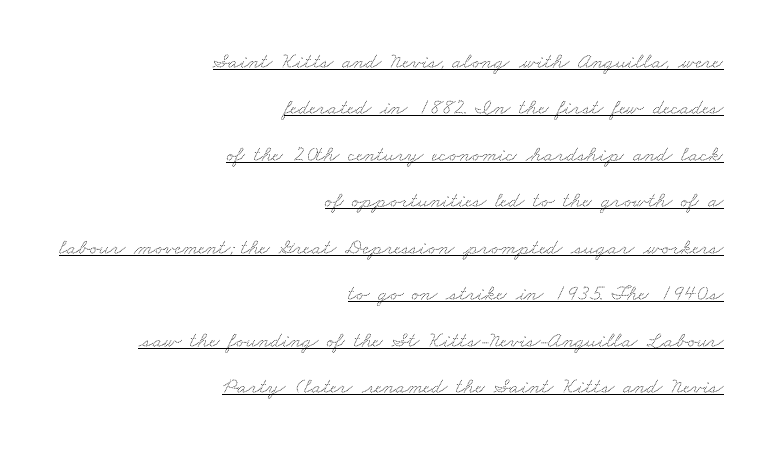
{"underline": "yes", "align": "right", "line_spacing": "loose", "line_spacing_ratio": 2.11, "letter_spacing": "normal", "letter_spacing_em": 0.0, "glyph_px": 22}
